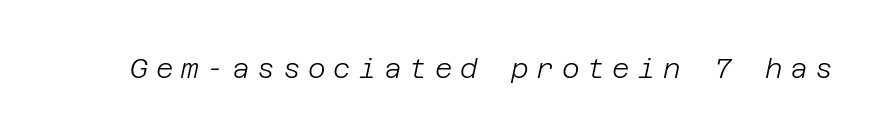
The image shows 27 px text type, italic (leaning right); set unusually wide letter spacing (+0.29 em), not underlined.
